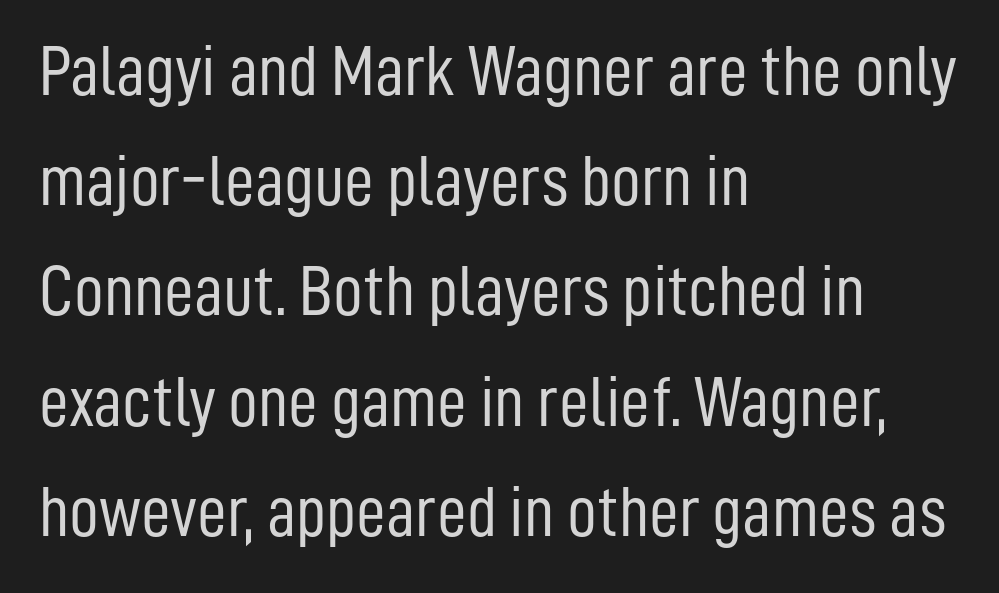
Q: Is the text bold? A: No.
Q: Is the text italic (slanted)? A: No, it is upright.
Q: Is the typeface a serif or a sans-serif typeface? A: Sans-serif.
Q: Is the text underlined? A: No.
Q: How is the paragraph aligned? A: Left-aligned.
Q: Is the spacing between letters normal or unusually wide? A: Normal.
Q: Is the spacing between lines tight, normal or loose? A: Normal.
Q: Width (condensed, normal, or wide)? A: Condensed.
Q: Stroke contrast? A: Low.
Q: x-height? A: Medium.
Q: Monospaced? A: No.
